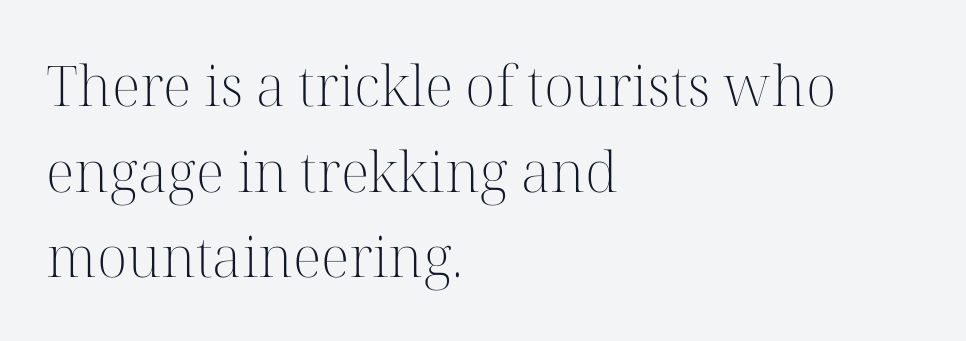
{"serif": "yes", "italic": "no", "bold": "no", "weight": "light", "width": "normal", "stroke_contrast": "high", "x_height": "medium", "monospaced": "no", "underline": "no", "align": "left", "line_spacing": "normal", "line_spacing_ratio": 1.53, "letter_spacing": "normal", "letter_spacing_em": 0.0, "glyph_px": 56}
